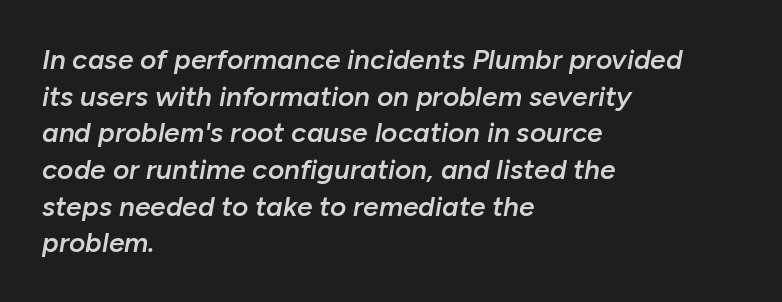
{"italic": "yes", "lean": "right", "slant_degrees": 10, "bold": "semi", "weight": "semibold", "width": "normal", "stroke_contrast": "low", "x_height": "medium", "monospaced": "no", "underline": "no", "align": "left", "line_spacing": "normal", "line_spacing_ratio": 1.31, "letter_spacing": "normal", "letter_spacing_em": 0.0, "glyph_px": 28}
